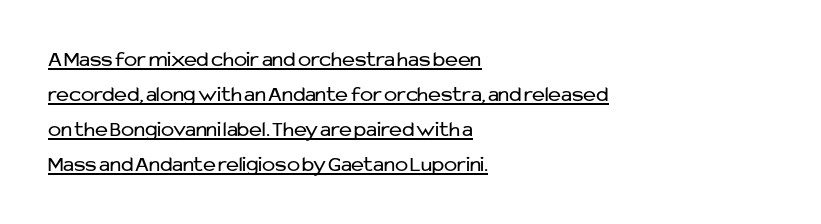
{"italic": "no", "bold": "no", "underline": "yes", "align": "left", "line_spacing": "normal", "line_spacing_ratio": 1.59, "letter_spacing": "normal", "letter_spacing_em": 0.0, "glyph_px": 22}
